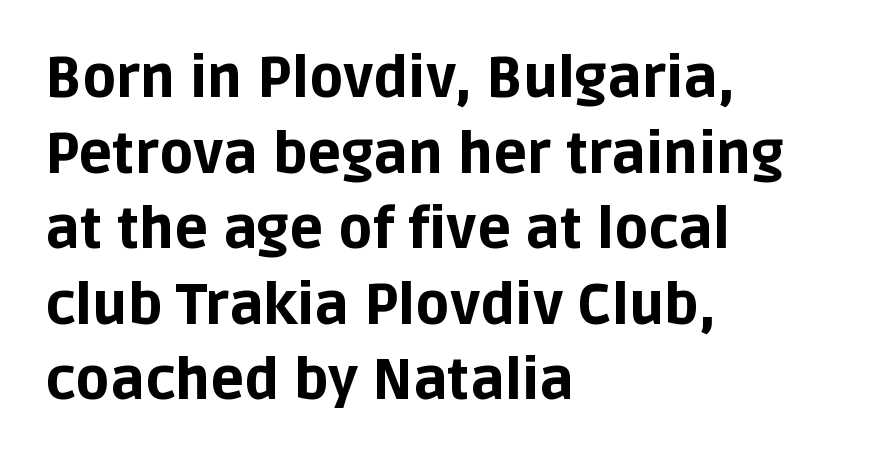
The image shows 56 px bold sans-serif type, upright; set left-aligned, normal line spacing (1.35x), normal letter spacing, not underlined; low stroke contrast and a large x-height.
